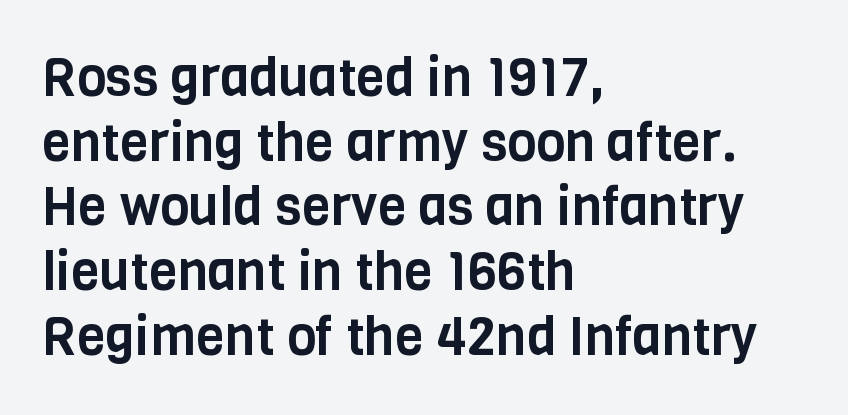
Q: Is the text italic (slanted)? A: No, it is upright.
Q: Is the typeface a serif or a sans-serif typeface? A: Sans-serif.
Q: Is the text underlined? A: No.
Q: How is the paragraph aligned? A: Left-aligned.
Q: Is the spacing between letters normal or unusually wide? A: Normal.
Q: Width (condensed, normal, or wide)? A: Condensed.
Q: Stroke contrast? A: Low.
Q: x-height? A: Large.
Q: Monospaced? A: No.
